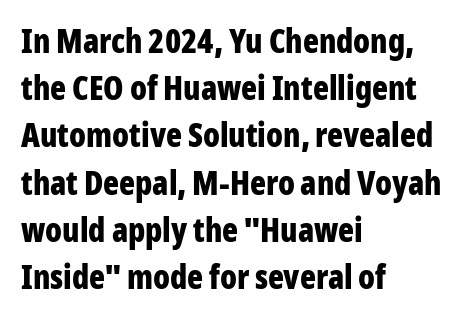
Q: Is the text bold? A: Yes.
Q: Is the text italic (slanted)? A: No, it is upright.
Q: Is the typeface a serif or a sans-serif typeface? A: Sans-serif.
Q: Is the text underlined? A: No.
Q: How is the paragraph aligned? A: Left-aligned.
Q: Is the spacing between letters normal or unusually wide? A: Normal.
Q: Is the spacing between lines tight, normal or loose? A: Normal.
Q: Width (condensed, normal, or wide)? A: Condensed.
Q: Stroke contrast? A: Low.
Q: x-height? A: Medium.
Q: Monospaced? A: No.
